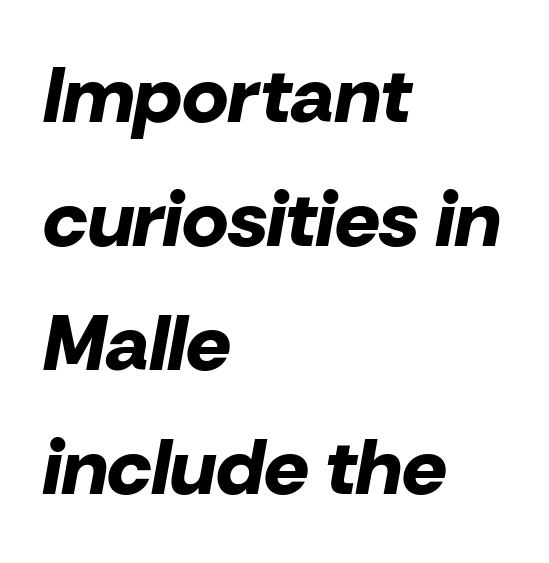
The image shows 79 px bold type, italic (leaning right); set left-aligned, normal line spacing (1.57x), normal letter spacing, not underlined; low stroke contrast and a medium x-height.
